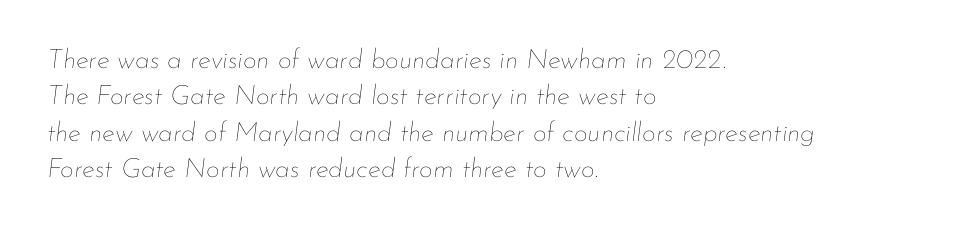
Q: Is the text bold? A: No.
Q: Is the text italic (slanted)? A: Yes, it leans right by about 7 degrees.
Q: Is the text underlined? A: No.
Q: How is the paragraph aligned? A: Left-aligned.
Q: Is the spacing between letters normal or unusually wide? A: Normal.
Q: Is the spacing between lines tight, normal or loose? A: Normal.
